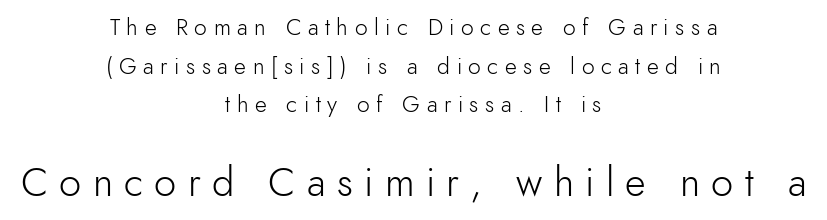
The image shows 40 px light sans-serif type, upright; set centered, normal line spacing (1.68x), unusually wide letter spacing (+0.28 em), not underlined; the second (bottom) block is 1.74x larger; a small x-height.
